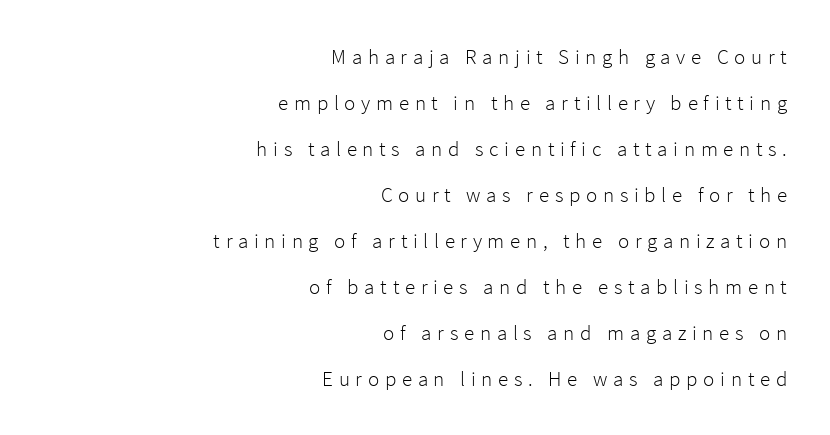
The image shows 21 px text type, upright; set right-aligned, loose line spacing (2.19x), unusually wide letter spacing (+0.27 em), not underlined.
